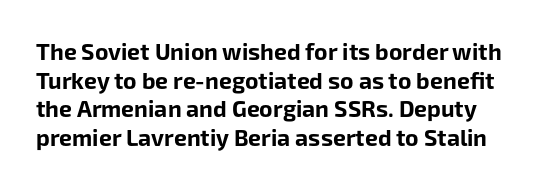
The image shows 23 px bold type, upright; set line spacing 1.24x, normal letter spacing, not underlined.
